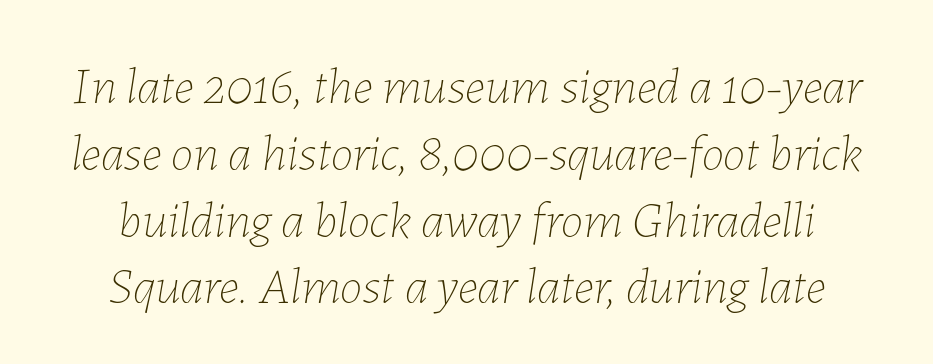
Q: Is the text bold? A: No.
Q: Is the text italic (slanted)? A: Yes, it leans right by about 7 degrees.
Q: Is the text underlined? A: No.
Q: How is the paragraph aligned? A: Centered.
Q: Is the spacing between letters normal or unusually wide? A: Normal.
Q: Is the spacing between lines tight, normal or loose? A: Normal.
Q: Width (condensed, normal, or wide)? A: Normal.
Q: Stroke contrast? A: Low.
Q: x-height? A: Medium.
Q: Monospaced? A: No.
